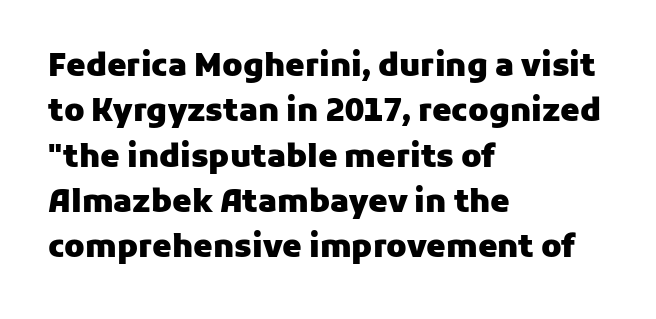
{"serif": "no", "italic": "no", "bold": "yes", "weight": "heavy", "width": "normal", "stroke_contrast": "low", "x_height": "medium", "monospaced": "no", "underline": "no", "align": "left", "line_spacing": "normal", "line_spacing_ratio": 1.46, "letter_spacing": "normal", "letter_spacing_em": 0.0, "glyph_px": 31}
